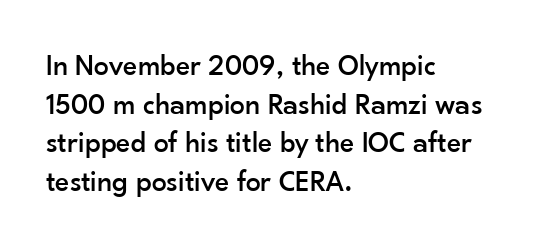
{"serif": "no", "italic": "no", "width": "normal", "stroke_contrast": "low", "x_height": "small", "monospaced": "no", "underline": "no", "align": "left", "line_spacing": "normal", "line_spacing_ratio": 1.29, "letter_spacing": "normal", "letter_spacing_em": 0.0, "glyph_px": 30}
